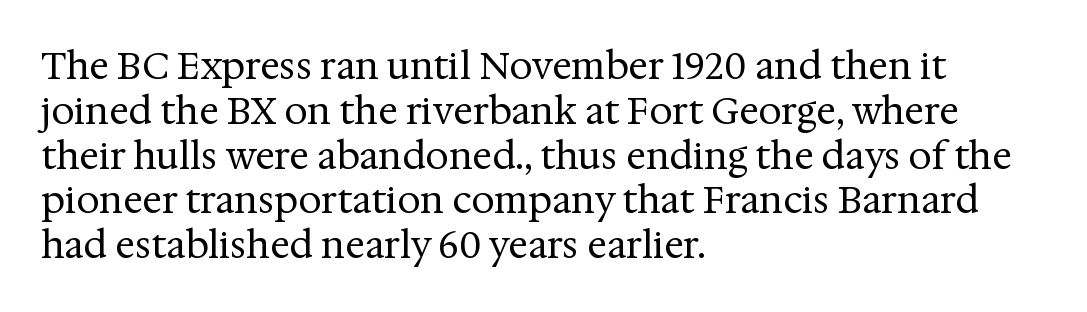
The image shows 37 px regular-weight serif type, upright; set left-aligned, line spacing 1.21x, normal letter spacing, not underlined; medium stroke contrast and a medium x-height.
